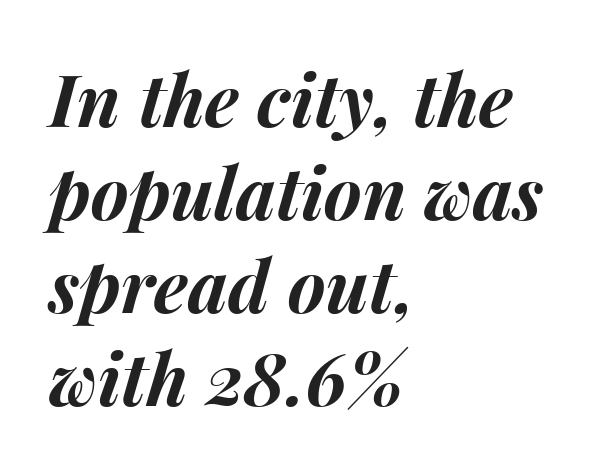
The image shows 72 px bold type, italic (leaning right); set left-aligned, normal line spacing (1.29x), normal letter spacing, not underlined; medium stroke contrast and a medium x-height.
